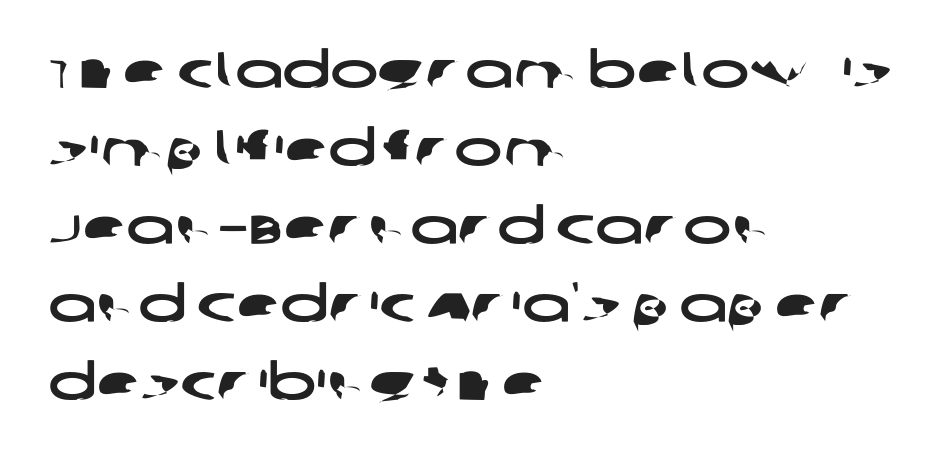
A clean baseline with only descenders dipping below it. This rendering employs a face without finishing strokes, i.e., a sans-serif. The rendering uses a moderate line-height, typical for paragraphs. The lines are quadded left. Each word holds together tightly as a unit, with standard inter-letter gaps. Each letter keeps its own natural width here, so spacing adapts to shape.
